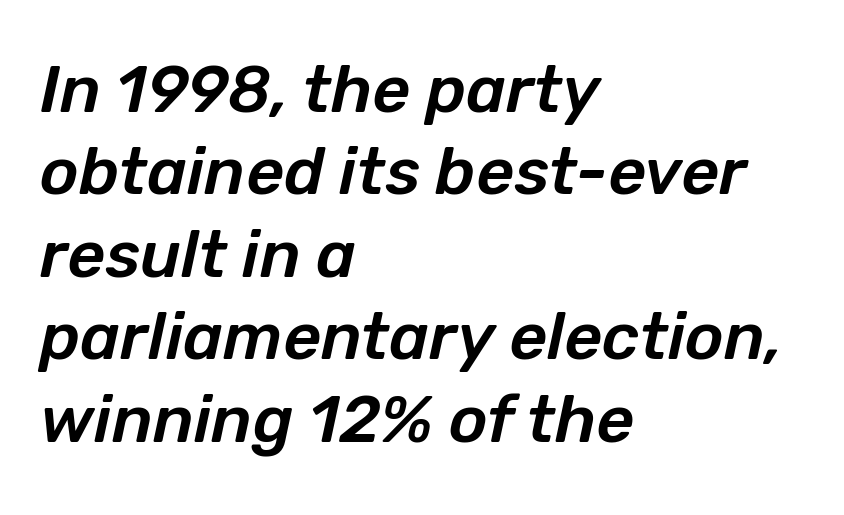
Lines of text with bare space underneath. A student would call this left alignment; a typographer would say flush left, rag right. Observe the lean: these are italic letterforms. The type is set solid horizontally, with unmodified tracking.
